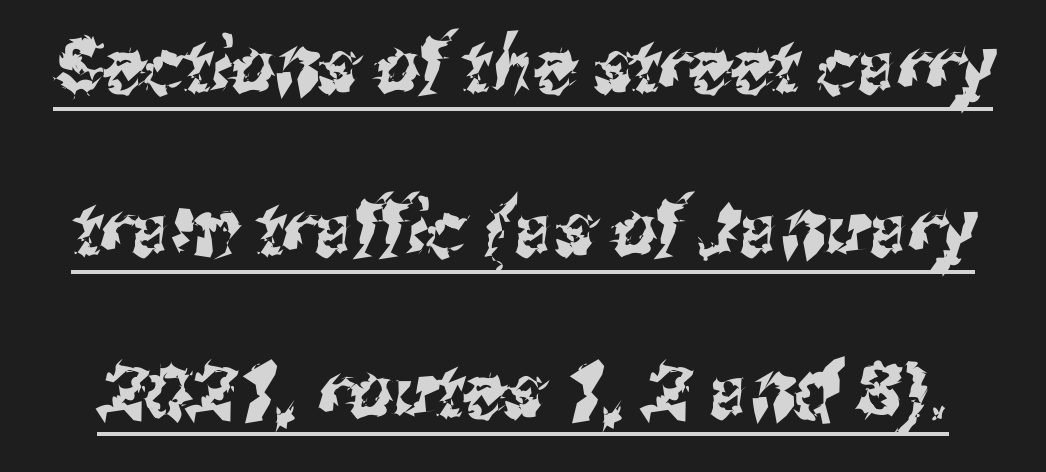
{"serif": "no", "width": "condensed", "stroke_contrast": "medium", "x_height": "medium", "monospaced": "no", "underline": "yes", "line_spacing": "loose", "line_spacing_ratio": 2.14, "letter_spacing": "normal", "letter_spacing_em": 0.0, "glyph_px": 76}
